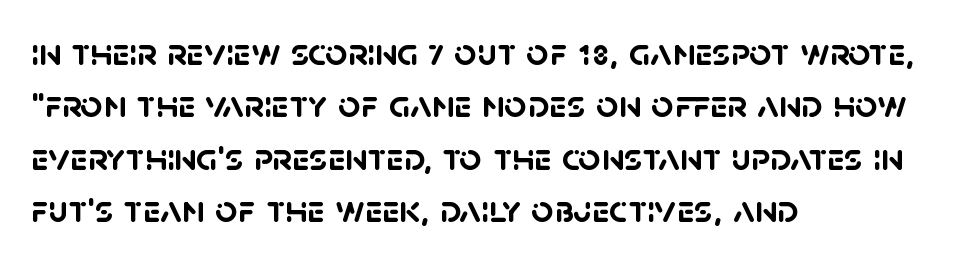
{"serif": "no", "bold": "yes", "weight": "semibold", "width": "normal", "stroke_contrast": "low", "x_height": "large", "monospaced": "no", "underline": "no", "align": "left", "line_spacing": "normal", "line_spacing_ratio": 1.34, "letter_spacing": "normal", "letter_spacing_em": 0.0, "glyph_px": 39}
